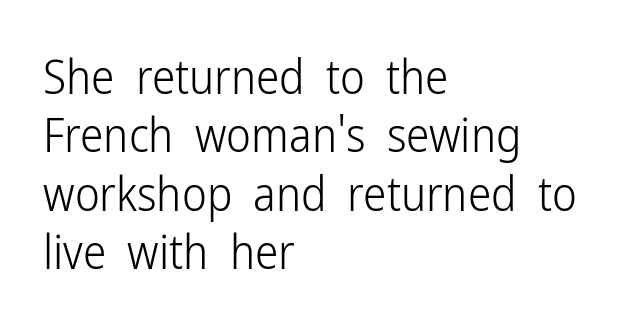
{"serif": "no", "italic": "no", "bold": "no", "weight": "light", "width": "condensed", "stroke_contrast": "low", "x_height": "medium", "monospaced": "no", "underline": "no", "align": "left", "line_spacing_ratio": 1.24, "letter_spacing": "normal", "letter_spacing_em": 0.0, "glyph_px": 47}
